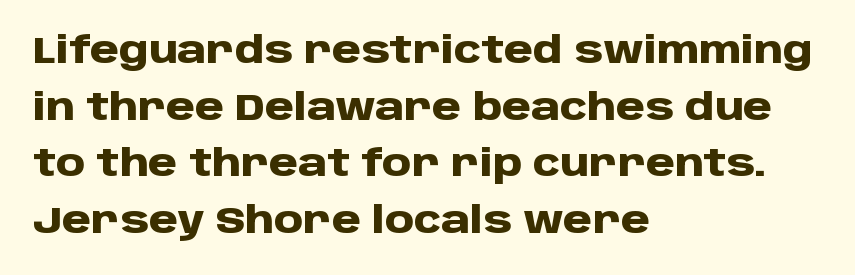
{"serif": "no", "italic": "no", "bold": "yes", "weight": "heavy", "width": "normal", "stroke_contrast": "low", "x_height": "large", "monospaced": "no", "underline": "no", "align": "left", "line_spacing": "normal", "line_spacing_ratio": 1.53, "letter_spacing": "normal", "letter_spacing_em": 0.0, "glyph_px": 37}
